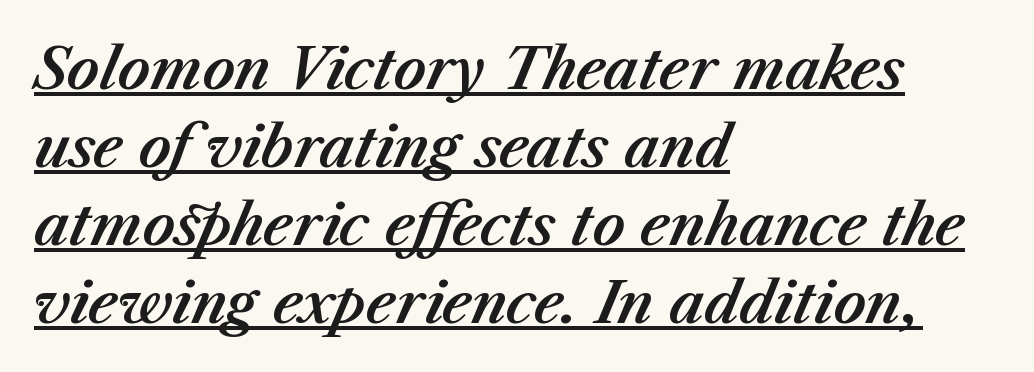
{"italic": "yes", "lean": "right", "slant_degrees": 23, "width": "normal", "stroke_contrast": "medium", "x_height": "medium", "monospaced": "no", "underline": "yes", "align": "left", "line_spacing": "normal", "line_spacing_ratio": 1.39, "letter_spacing": "normal", "letter_spacing_em": 0.0, "glyph_px": 56}
